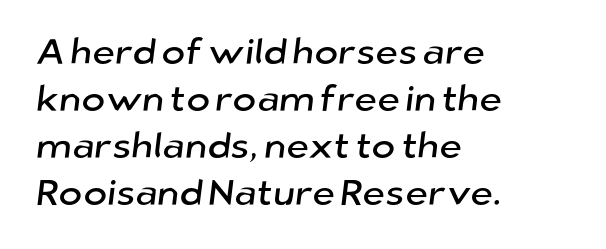
The image shows 36 px sans-serif type; set left-aligned, normal line spacing (1.31x), normal letter spacing, not underlined; low stroke contrast and a medium x-height.
